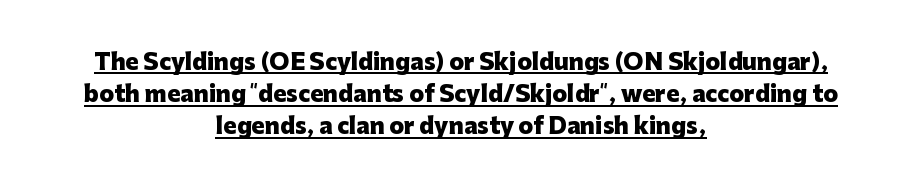
{"italic": "no", "bold": "yes", "underline": "yes", "align": "center", "line_spacing": "normal", "line_spacing_ratio": 1.46, "letter_spacing": "normal", "letter_spacing_em": 0.0, "glyph_px": 22}
